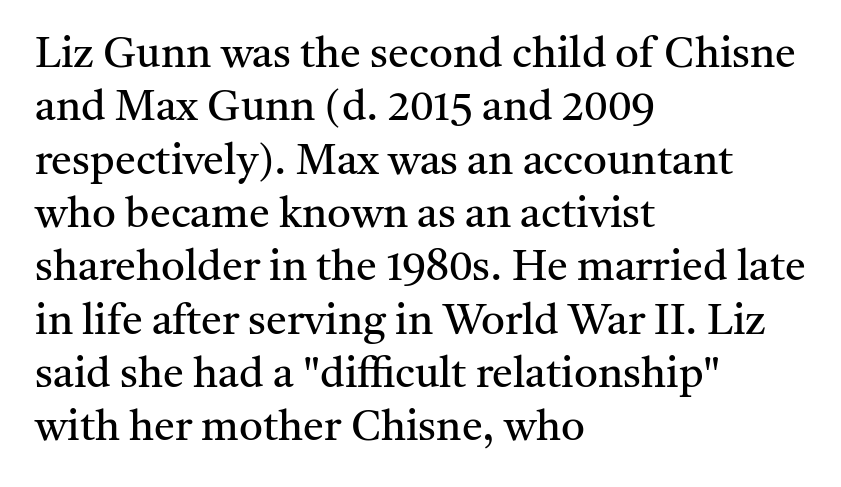
{"serif": "yes", "italic": "no", "bold": "no", "weight": "regular", "width": "normal", "stroke_contrast": "medium", "x_height": "medium", "monospaced": "no", "underline": "no", "align": "left", "line_spacing": "normal", "line_spacing_ratio": 1.27, "letter_spacing": "normal", "letter_spacing_em": 0.0, "glyph_px": 42}
